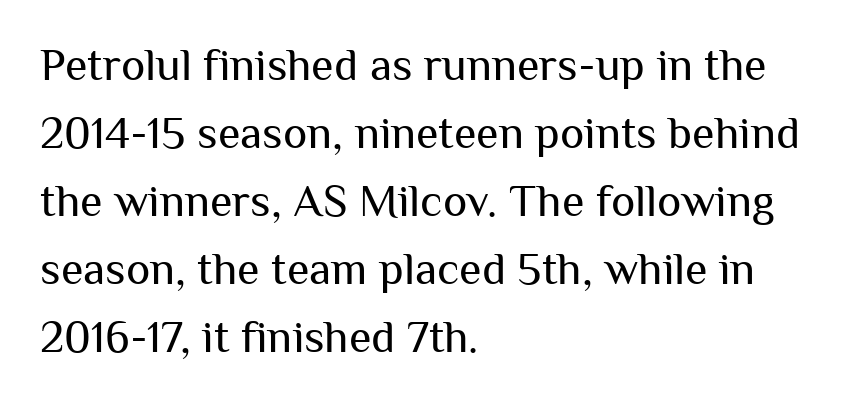
Q: Is the text bold? A: No.
Q: Is the text italic (slanted)? A: No, it is upright.
Q: Is the typeface a serif or a sans-serif typeface? A: Sans-serif.
Q: Is the text underlined? A: No.
Q: How is the paragraph aligned? A: Left-aligned.
Q: Is the spacing between letters normal or unusually wide? A: Normal.
Q: Is the spacing between lines tight, normal or loose? A: Normal.
Q: Width (condensed, normal, or wide)? A: Normal.
Q: Stroke contrast? A: Medium.
Q: x-height? A: Medium.
Q: Monospaced? A: No.
